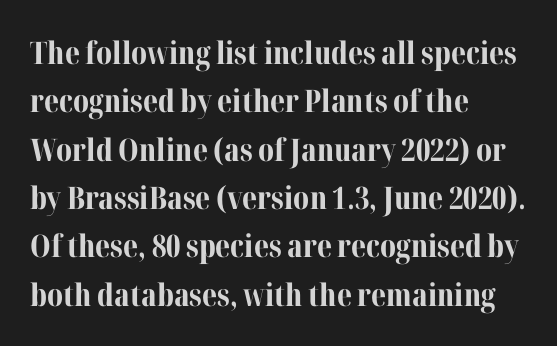
Q: Is the text bold? A: Yes.
Q: Is the text italic (slanted)? A: No, it is upright.
Q: Is the typeface a serif or a sans-serif typeface? A: Serif.
Q: Is the text underlined? A: No.
Q: How is the paragraph aligned? A: Left-aligned.
Q: Is the spacing between letters normal or unusually wide? A: Normal.
Q: Is the spacing between lines tight, normal or loose? A: Normal.
Q: Width (condensed, normal, or wide)? A: Normal.
Q: Stroke contrast? A: Medium.
Q: x-height? A: Medium.
Q: Monospaced? A: No.
